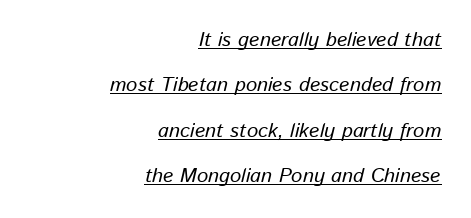
{"italic": "yes", "lean": "right", "slant_degrees": 13, "underline": "yes", "align": "right", "line_spacing": "loose", "line_spacing_ratio": 2.27, "letter_spacing": "normal", "letter_spacing_em": 0.0, "glyph_px": 20}
